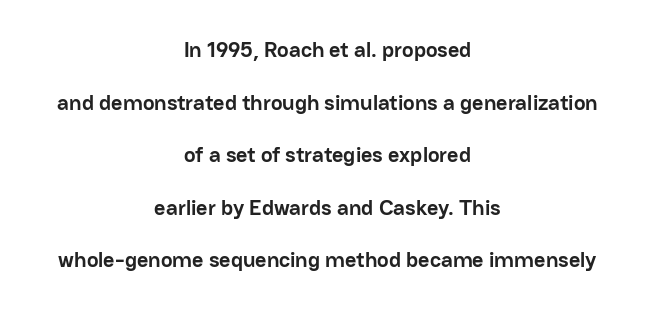
The image shows 22 px bold type, upright; set centered, loose line spacing (2.39x), normal letter spacing, not underlined.
